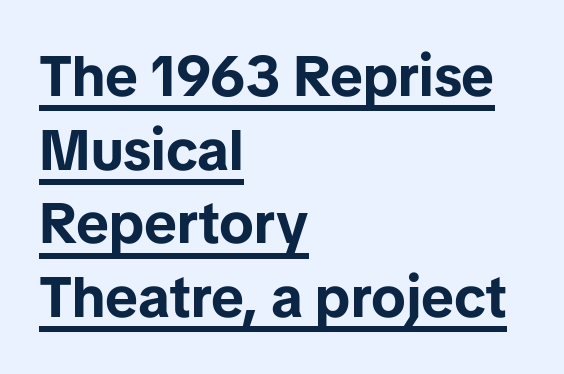
{"serif": "no", "italic": "no", "bold": "yes", "weight": "bold", "width": "normal", "stroke_contrast": "low", "x_height": "medium", "monospaced": "no", "underline": "yes", "align": "left", "line_spacing": "normal", "line_spacing_ratio": 1.29, "letter_spacing": "normal", "letter_spacing_em": 0.0, "glyph_px": 57}
